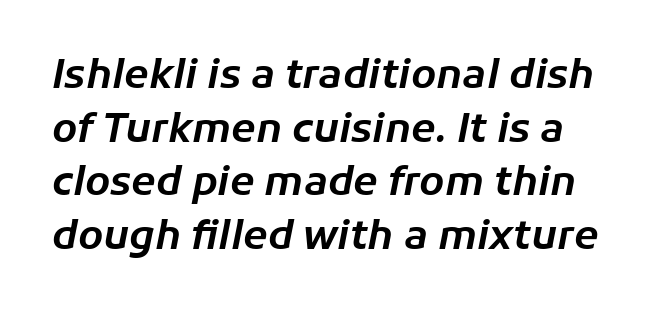
{"italic": "yes", "lean": "right", "slant_degrees": 11, "width": "normal", "stroke_contrast": "low", "x_height": "medium", "monospaced": "no", "underline": "no", "line_spacing": "normal", "line_spacing_ratio": 1.34, "letter_spacing": "normal", "letter_spacing_em": 0.0, "glyph_px": 40}
